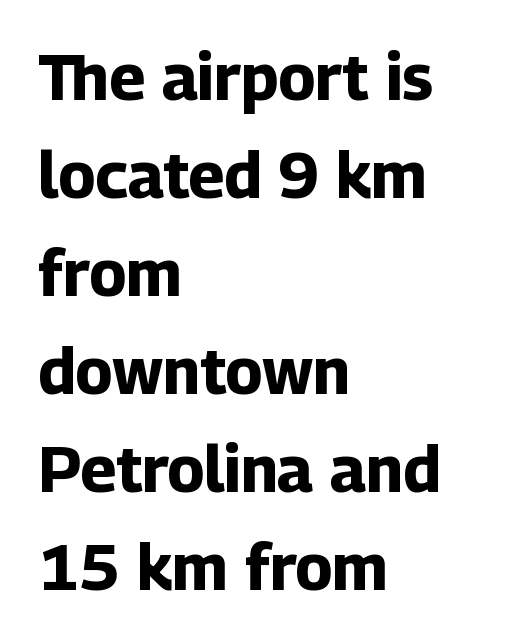
{"serif": "no", "italic": "no", "bold": "yes", "weight": "bold", "width": "normal", "stroke_contrast": "low", "x_height": "medium", "monospaced": "no", "underline": "no", "align": "left", "line_spacing": "normal", "line_spacing_ratio": 1.53, "letter_spacing": "normal", "letter_spacing_em": 0.0, "glyph_px": 64}
